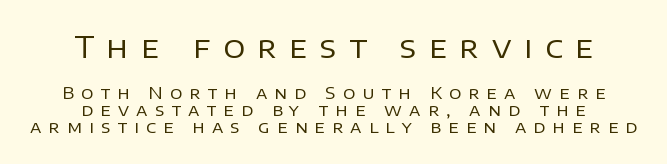
Q: Is the text bold? A: No.
Q: Is the text italic (slanted)? A: No, it is upright.
Q: Is the typeface a serif or a sans-serif typeface? A: Sans-serif.
Q: Is the text underlined? A: No.
Q: How is the paragraph aligned? A: Centered.
Q: Is the spacing between letters normal or unusually wide? A: Unusually wide.
Q: Is the spacing between lines tight, normal or loose? A: Tight.
Q: Which block of text is set in a larger size, the first (top) or the second (bottom)? A: The first (top) one.
Q: Width (condensed, normal, or wide)? A: Normal.
Q: Stroke contrast? A: Low.
Q: x-height? A: Large.
Q: Monospaced? A: No.
